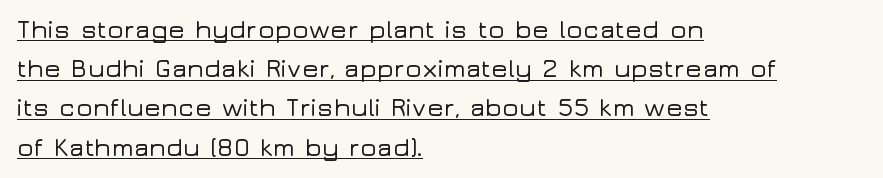
This rendering leaves character spacing at its baseline value. The specimen reads as upright at a glance. A student would call this left alignment; a typographer would say flush left, rag right. Has an underline been added? It has. The vertical gap from one line to the next is medium.
